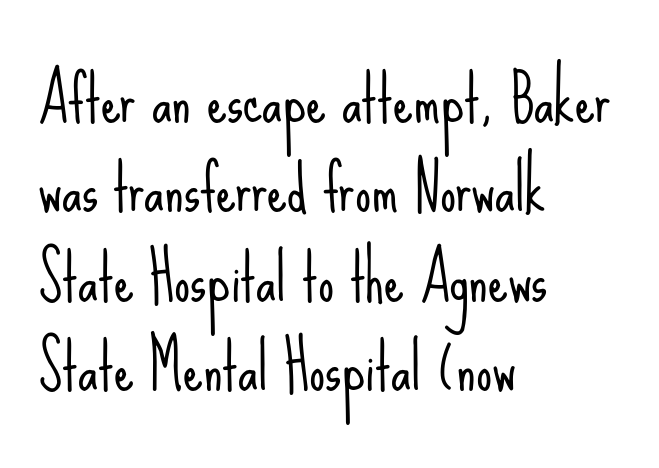
The image shows 63 px light, condensed sans-serif type, upright; set left-aligned, normal line spacing (1.42x), normal letter spacing, not underlined; low stroke contrast and a small x-height.
